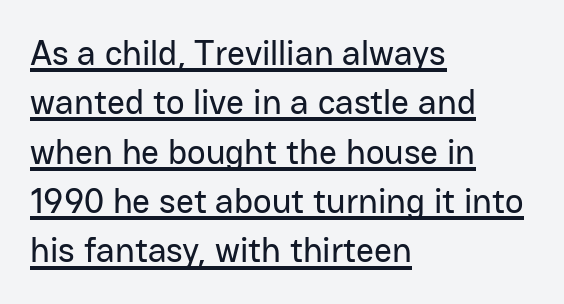
The image shows 35 px sans-serif type, upright; set left-aligned, normal line spacing (1.41x), normal letter spacing, underlined; low stroke contrast and a medium x-height.
